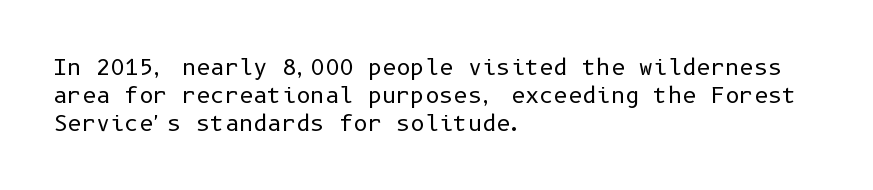
{"italic": "no", "bold": "no", "underline": "no", "align": "left", "line_spacing": "normal", "line_spacing_ratio": 1.27, "letter_spacing": "normal", "letter_spacing_em": 0.0, "glyph_px": 22}
